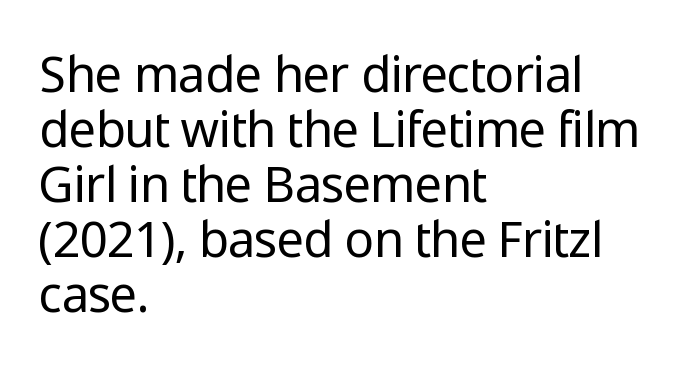
Posture: upright roman. The typeface has the unassuming heft of standard copy or less. Short note: letters normally spaced. Leftover space on each line is placed entirely after the last word. The space between consecutive lines is stingy. The specimen omits any rule beneath the text block's lines.
